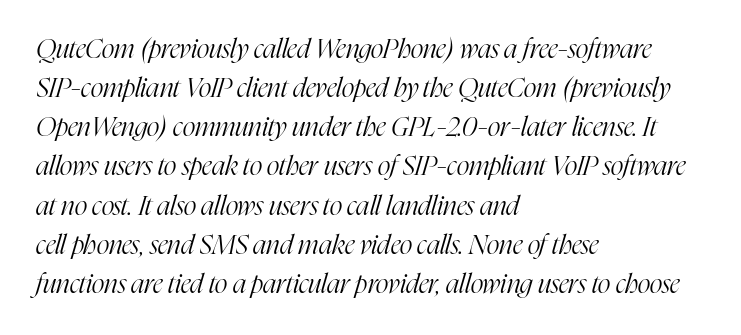
{"italic": "yes", "lean": "right", "slant_degrees": 16, "bold": "no", "underline": "no", "align": "left", "line_spacing": "normal", "line_spacing_ratio": 1.45, "letter_spacing": "normal", "letter_spacing_em": 0.0, "glyph_px": 27}
